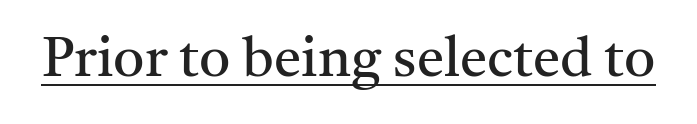
The face used here is rendered with its standard letterfit. Quick note: not italic, upright. Letterform terminals end in serifs throughout the passage. Think of a printed novel: that variable character pitch is what you see here. The letters look calm and open, with moderate or lighter stems. This is underlined copy, the kind a proofreader might mark for attention.
